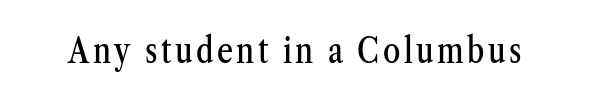
Q: Is the text italic (slanted)? A: No, it is upright.
Q: Is the typeface a serif or a sans-serif typeface? A: Serif.
Q: Is the text underlined? A: No.
Q: Width (condensed, normal, or wide)? A: Condensed.
Q: Stroke contrast? A: Medium.
Q: x-height? A: Medium.
Q: Monospaced? A: No.
